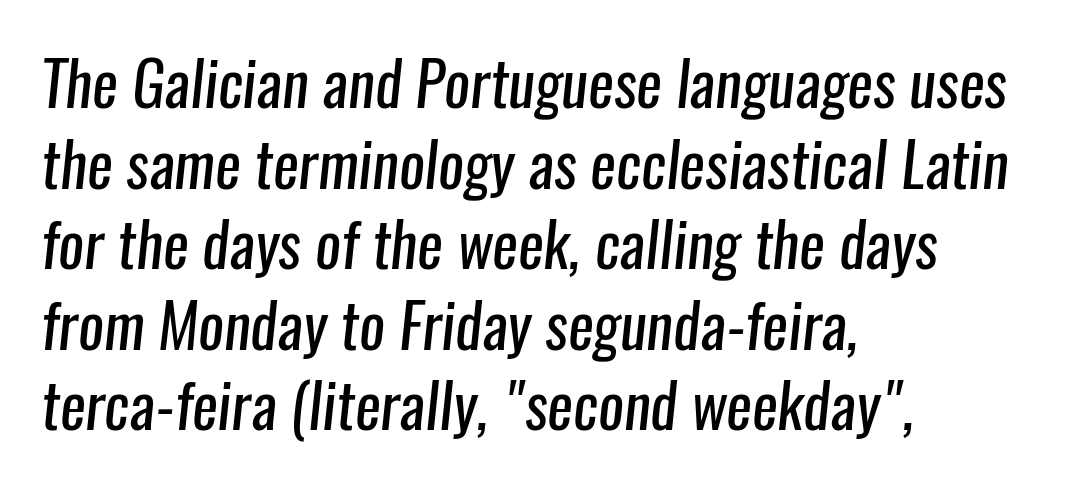
Q: Is the text bold? A: No.
Q: Is the typeface a serif or a sans-serif typeface? A: Sans-serif.
Q: Is the text underlined? A: No.
Q: How is the paragraph aligned? A: Left-aligned.
Q: Is the spacing between letters normal or unusually wide? A: Normal.
Q: Is the spacing between lines tight, normal or loose? A: Normal.
Q: Width (condensed, normal, or wide)? A: Condensed.
Q: Stroke contrast? A: Low.
Q: x-height? A: Medium.
Q: Monospaced? A: No.
